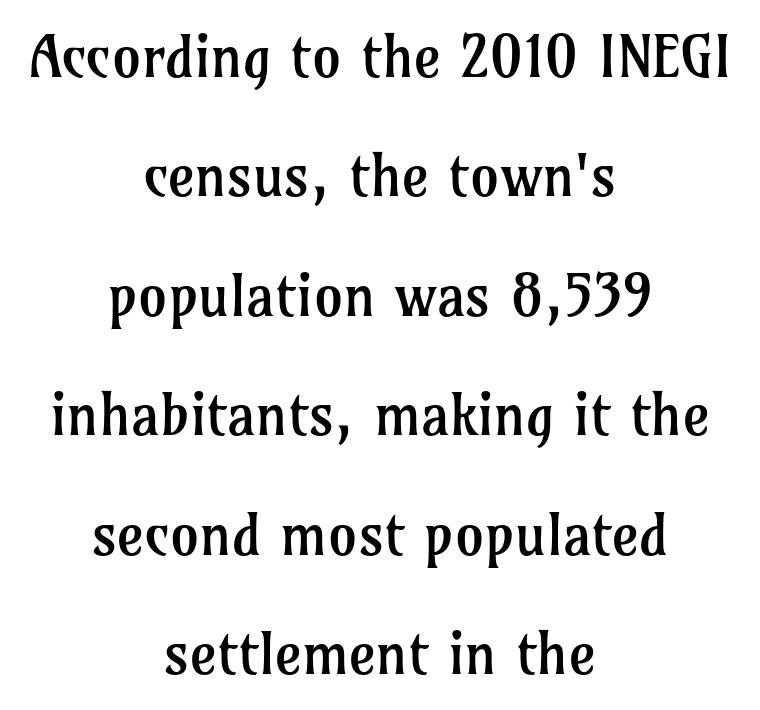
Q: Is the text bold? A: No.
Q: Is the text italic (slanted)? A: No, it is upright.
Q: Is the typeface a serif or a sans-serif typeface? A: Serif.
Q: Is the text underlined? A: No.
Q: How is the paragraph aligned? A: Centered.
Q: Is the spacing between letters normal or unusually wide? A: Normal.
Q: Is the spacing between lines tight, normal or loose? A: Loose.
Q: Width (condensed, normal, or wide)? A: Normal.
Q: Stroke contrast? A: Low.
Q: x-height? A: Medium.
Q: Monospaced? A: No.
